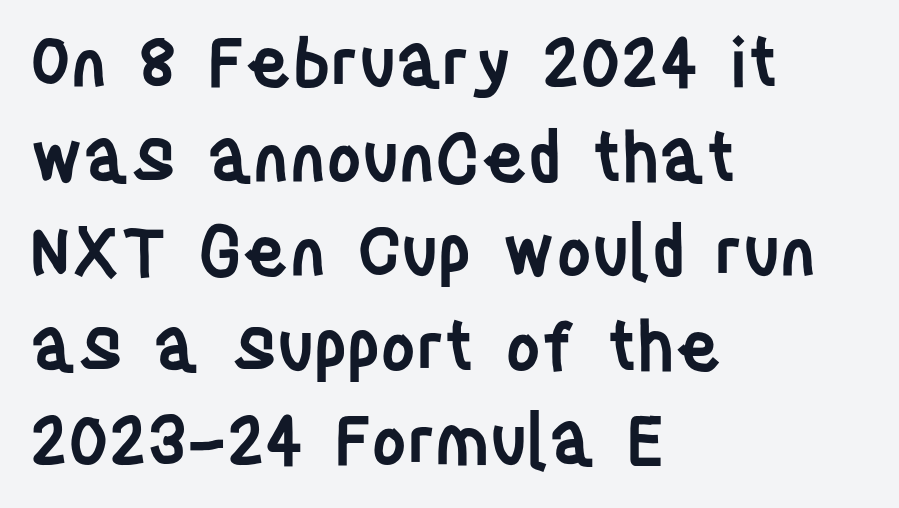
The image shows 68 px semibold, condensed sans-serif type, upright; set left-aligned, normal line spacing (1.39x), normal letter spacing, not underlined; low stroke contrast and a large x-height.
